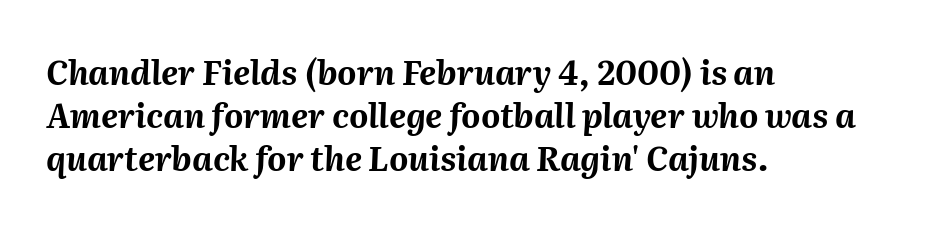
Is this a fixed-width face? No — the glyphs have proportional, varying widths. The baseline area is clear. If you drew a ruler down the left edge, every line would touch it. Does the lettering tilt? It does — this is italic. The passage shown has conventional tracking throughout.
